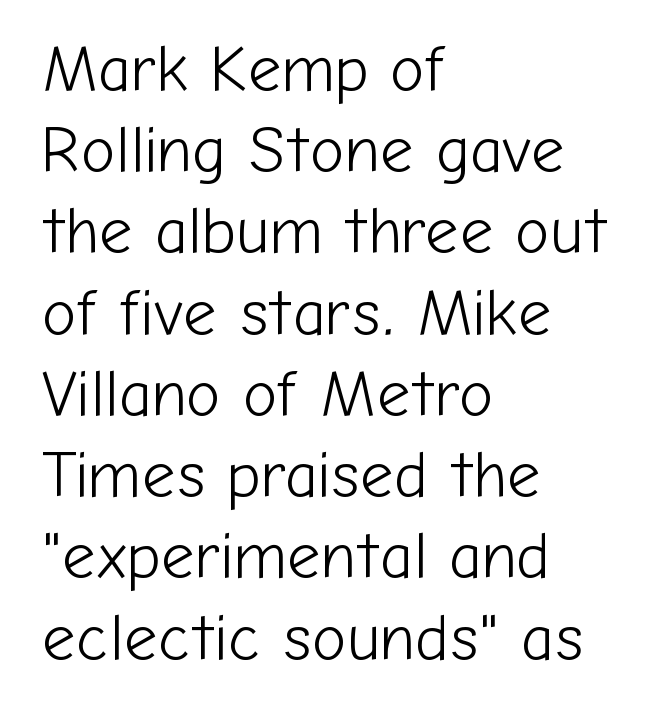
{"serif": "no", "italic": "no", "bold": "no", "weight": "light", "width": "normal", "stroke_contrast": "low", "x_height": "medium", "monospaced": "no", "underline": "no", "align": "left", "line_spacing": "normal", "line_spacing_ratio": 1.25, "letter_spacing": "normal", "letter_spacing_em": 0.0, "glyph_px": 65}
